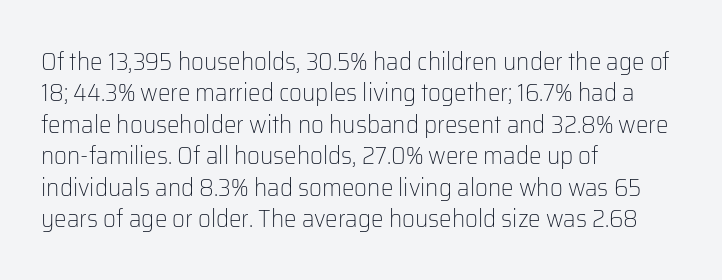
Q: Is the text bold? A: No.
Q: Is the text italic (slanted)? A: No, it is upright.
Q: Is the text underlined? A: No.
Q: How is the paragraph aligned? A: Left-aligned.
Q: Is the spacing between letters normal or unusually wide? A: Normal.
Q: Is the spacing between lines tight, normal or loose? A: Normal.
